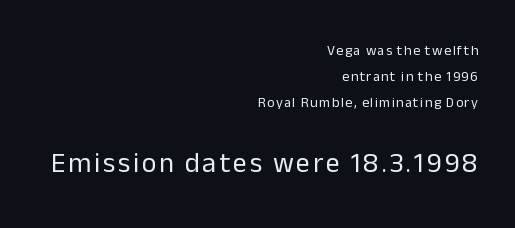
Q: Is the text bold? A: No.
Q: Is the text italic (slanted)? A: No, it is upright.
Q: Is the typeface a serif or a sans-serif typeface? A: Sans-serif.
Q: Is the text underlined? A: No.
Q: How is the paragraph aligned? A: Right-aligned.
Q: Which block of text is set in a larger size, the first (top) or the second (bottom)? A: The second (bottom) one.
Q: Width (condensed, normal, or wide)? A: Normal.
Q: Stroke contrast? A: Low.
Q: x-height? A: Medium.
Q: Monospaced? A: No.
